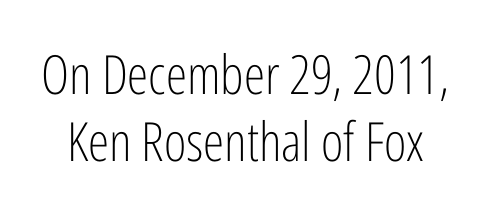
{"serif": "no", "italic": "no", "bold": "no", "weight": "light", "width": "condensed", "stroke_contrast": "low", "x_height": "medium", "monospaced": "no", "underline": "no", "line_spacing_ratio": 1.24, "letter_spacing": "normal", "letter_spacing_em": 0.0, "glyph_px": 54}
